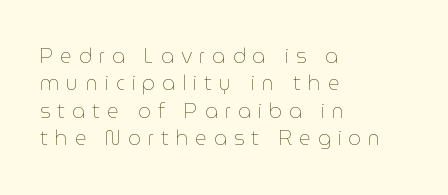
{"italic": "no", "bold": "no", "underline": "no", "align": "left", "line_spacing": "normal", "line_spacing_ratio": 1.37, "letter_spacing": "wide", "letter_spacing_em": 0.35, "glyph_px": 20}
